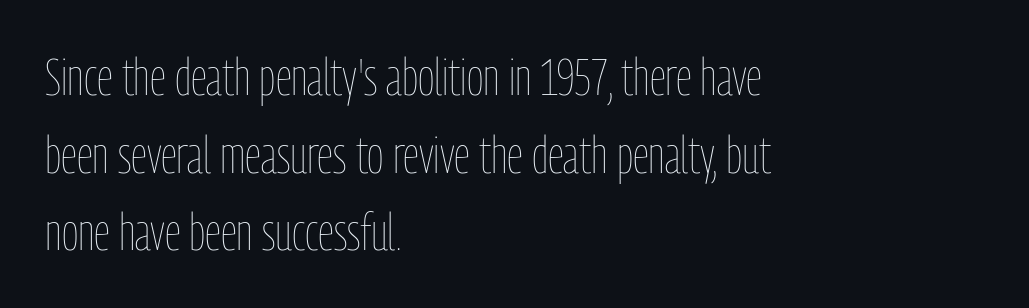
Q: Is the text bold? A: No.
Q: Is the text italic (slanted)? A: No, it is upright.
Q: Is the text underlined? A: No.
Q: How is the paragraph aligned? A: Left-aligned.
Q: Is the spacing between letters normal or unusually wide? A: Normal.
Q: Is the spacing between lines tight, normal or loose? A: Normal.
Q: Width (condensed, normal, or wide)? A: Condensed.
Q: Stroke contrast? A: Low.
Q: x-height? A: Medium.
Q: Monospaced? A: No.
